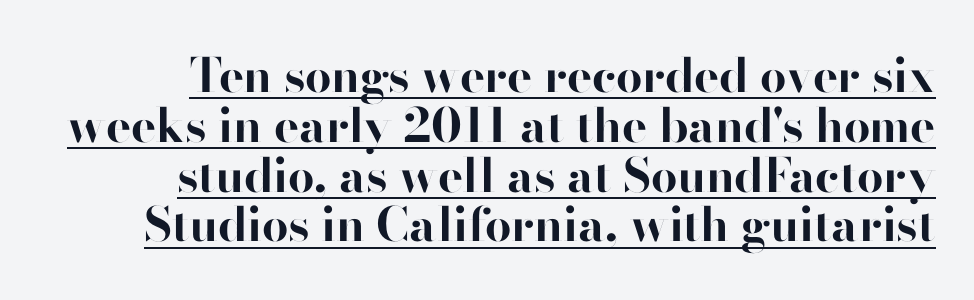
Q: Is the text bold? A: Yes.
Q: Is the text italic (slanted)? A: No, it is upright.
Q: Is the typeface a serif or a sans-serif typeface? A: Sans-serif.
Q: Is the text underlined? A: Yes.
Q: How is the paragraph aligned? A: Right-aligned.
Q: Is the spacing between letters normal or unusually wide? A: Normal.
Q: Is the spacing between lines tight, normal or loose? A: Tight.
Q: Width (condensed, normal, or wide)? A: Normal.
Q: Stroke contrast? A: High.
Q: x-height? A: Small.
Q: Monospaced? A: No.
